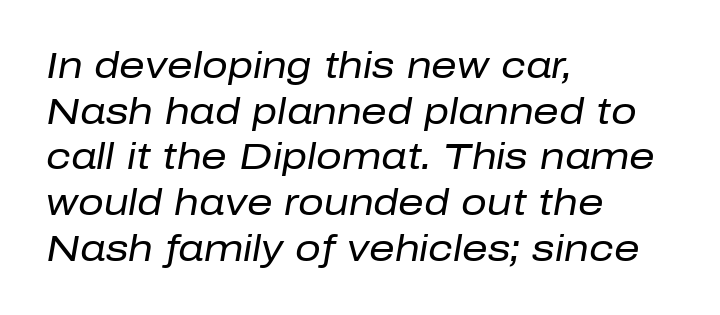
The image shows 36 px regular-weight type, italic (leaning right); set left-aligned, normal line spacing (1.27x), normal letter spacing, not underlined; low stroke contrast and a medium x-height.
